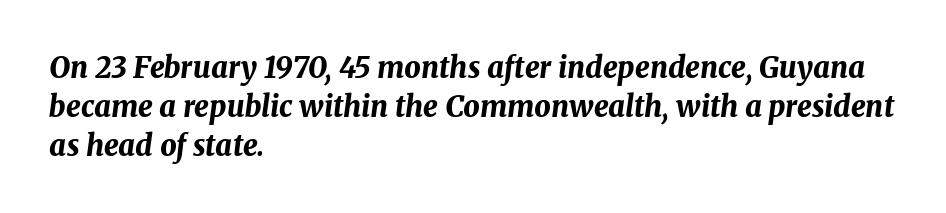
{"italic": "yes", "lean": "right", "slant_degrees": 8, "bold": "yes", "weight": "bold", "width": "normal", "stroke_contrast": "medium", "x_height": "medium", "monospaced": "no", "underline": "no", "align": "left", "line_spacing": "normal", "line_spacing_ratio": 1.34, "letter_spacing": "normal", "letter_spacing_em": 0.0, "glyph_px": 29}
